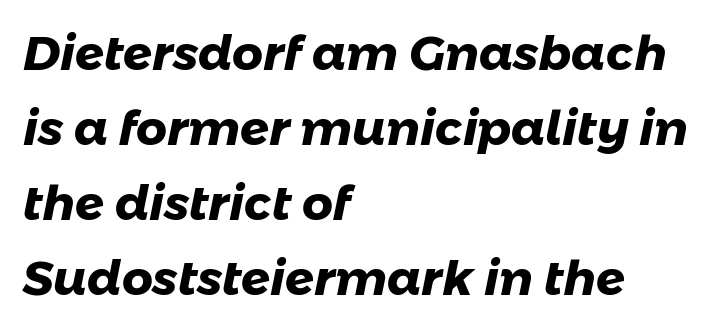
The image shows 48 px heavy sans-serif type; set left-aligned, normal line spacing (1.56x), normal letter spacing, not underlined; low stroke contrast and a medium x-height.
